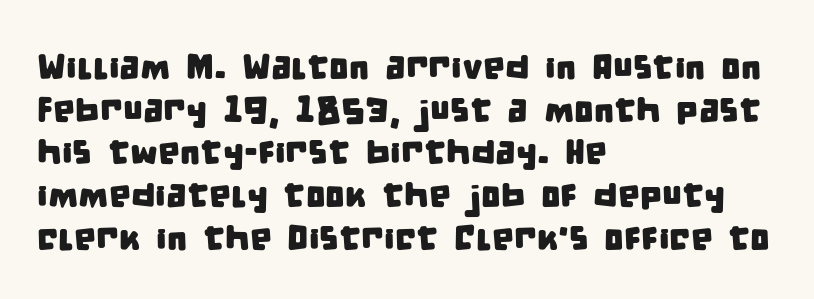
The horizontal fit of the characters is conventional and even. Layout note: lines flush left. Character widths vary here, with narrow letters taking less room than wide ones. What kind of face is this? One without serifs — a sans. Rule under the text: the space is simply empty.
